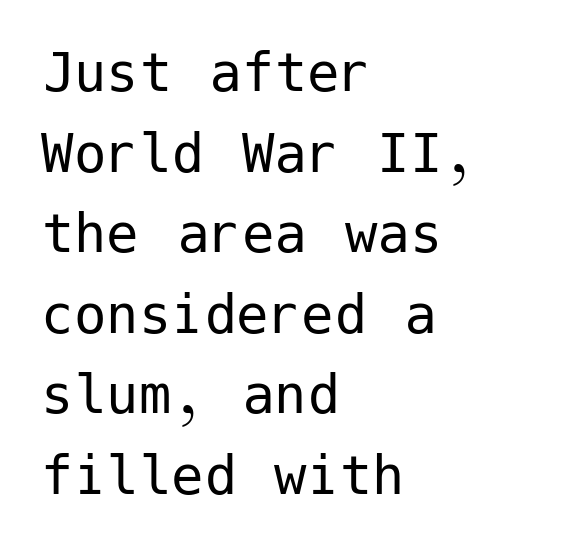
Is there any slant? The stems are plumb. Unbolded letterforms with no extra heft. The passage is arranged the way most books set body copy — flush left. Tracking here is standard; glyphs follow each other at the usual distance. A typesetter would label this face a sans. No word sits above an underline.
